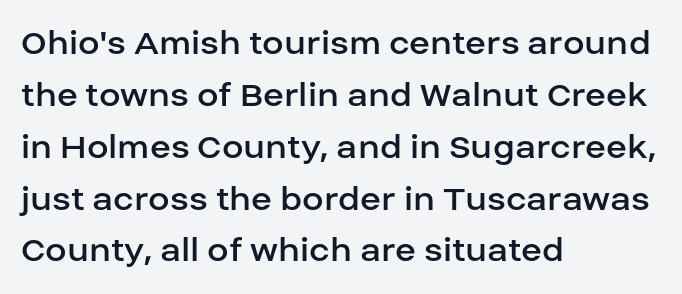
Q: Is the text bold? A: No.
Q: Is the text italic (slanted)? A: No, it is upright.
Q: Is the typeface a serif or a sans-serif typeface? A: Sans-serif.
Q: Is the text underlined? A: No.
Q: How is the paragraph aligned? A: Left-aligned.
Q: Is the spacing between letters normal or unusually wide? A: Normal.
Q: Is the spacing between lines tight, normal or loose? A: Normal.
Q: Width (condensed, normal, or wide)? A: Normal.
Q: Stroke contrast? A: Low.
Q: x-height? A: Large.
Q: Monospaced? A: No.
